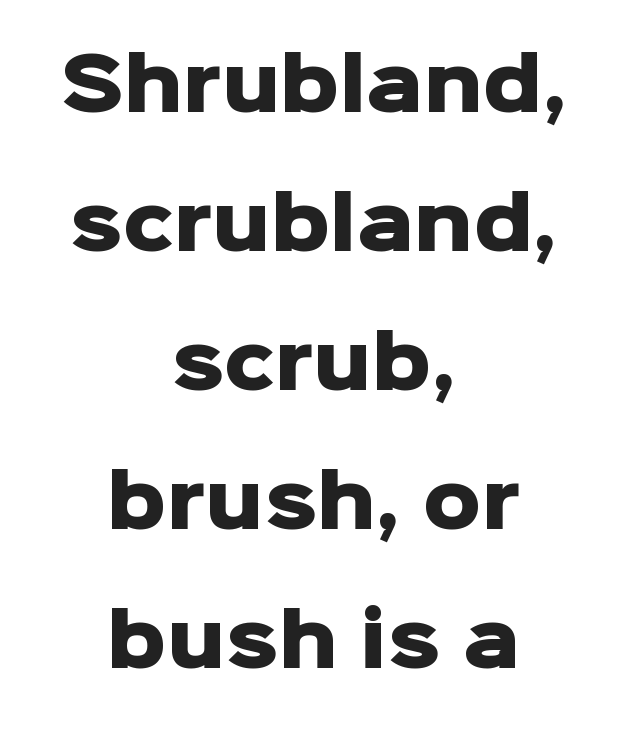
{"serif": "no", "italic": "no", "bold": "yes", "weight": "heavy", "width": "normal", "stroke_contrast": "low", "x_height": "medium", "monospaced": "no", "underline": "no", "align": "center", "line_spacing": "loose", "line_spacing_ratio": 1.93, "letter_spacing": "normal", "letter_spacing_em": 0.0, "glyph_px": 72}
